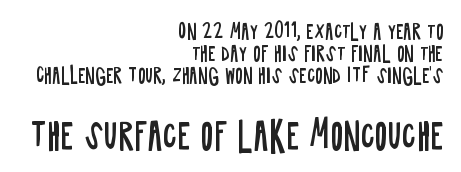
Q: Is the text bold? A: No.
Q: Is the text italic (slanted)? A: No, it is upright.
Q: Is the typeface a serif or a sans-serif typeface? A: Sans-serif.
Q: Is the text underlined? A: No.
Q: How is the paragraph aligned? A: Right-aligned.
Q: Is the spacing between letters normal or unusually wide? A: Normal.
Q: Is the spacing between lines tight, normal or loose? A: Tight.
Q: Which block of text is set in a larger size, the first (top) or the second (bottom)? A: The second (bottom) one.
Q: Width (condensed, normal, or wide)? A: Condensed.
Q: Stroke contrast? A: Low.
Q: x-height? A: Large.
Q: Monospaced? A: No.
